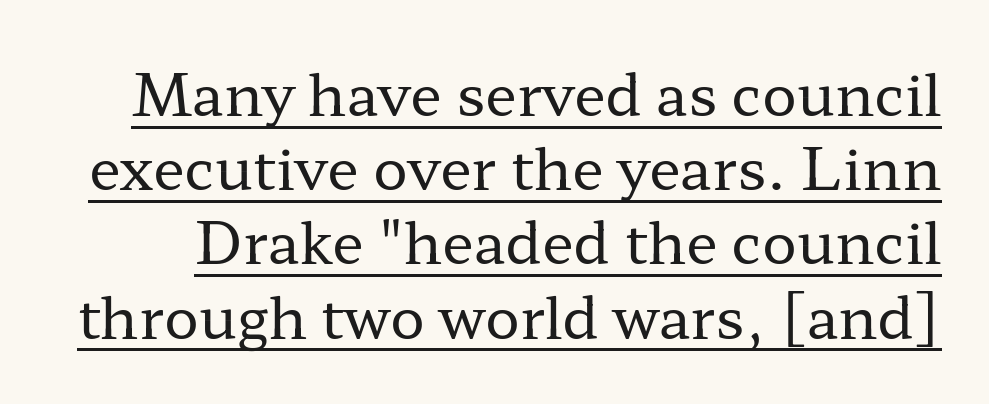
Q: Is the text bold? A: No.
Q: Is the text italic (slanted)? A: No, it is upright.
Q: Is the typeface a serif or a sans-serif typeface? A: Serif.
Q: Is the text underlined? A: Yes.
Q: Is the spacing between letters normal or unusually wide? A: Normal.
Q: Is the spacing between lines tight, normal or loose? A: Normal.
Q: Width (condensed, normal, or wide)? A: Wide.
Q: Stroke contrast? A: Low.
Q: x-height? A: Medium.
Q: Monospaced? A: No.
